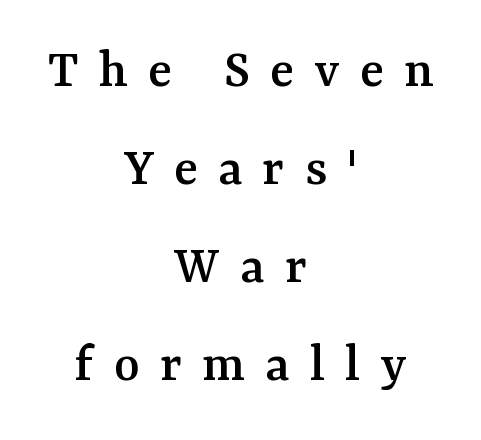
{"serif": "yes", "italic": "no", "width": "normal", "stroke_contrast": "medium", "x_height": "medium", "monospaced": "no", "underline": "no", "align": "center", "line_spacing_ratio": 1.78, "letter_spacing": "wide", "letter_spacing_em": 0.37, "glyph_px": 55}
